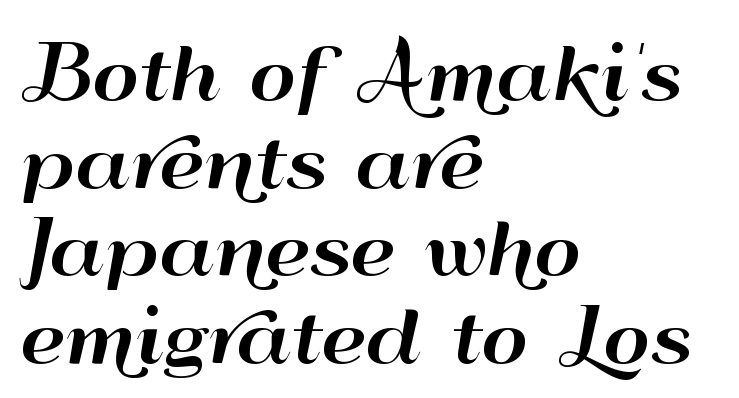
Short and long lines alike share a common starting point at left. The passage shown is typed in a proportional face where columns would drift. Anything drawn beneath the words? Only blank space. Typographically, this falls in the sans-serif category. The line texture is even and compact thanks to regular tracking.
